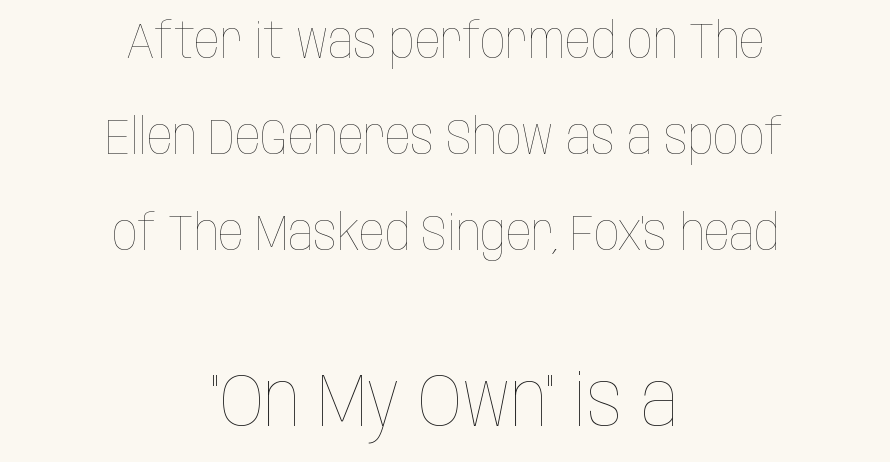
This sample is center-justified, so both line endings float freely. Words appear dense and cohesive because spacing is normal. Vertical stems look standard width or narrower in stroke. Size hierarchy here favors the trailing block over the leading one. Spacing verdict: proportional, widths tailored to each character.
